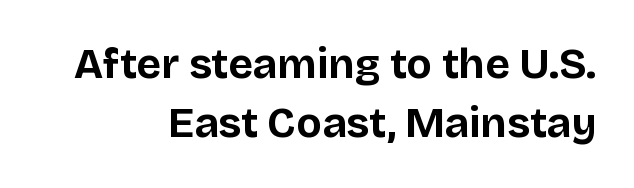
{"serif": "no", "italic": "no", "bold": "yes", "weight": "bold", "width": "normal", "stroke_contrast": "low", "x_height": "large", "monospaced": "no", "underline": "no", "align": "right", "line_spacing": "normal", "line_spacing_ratio": 1.41, "letter_spacing": "normal", "letter_spacing_em": 0.0, "glyph_px": 42}
